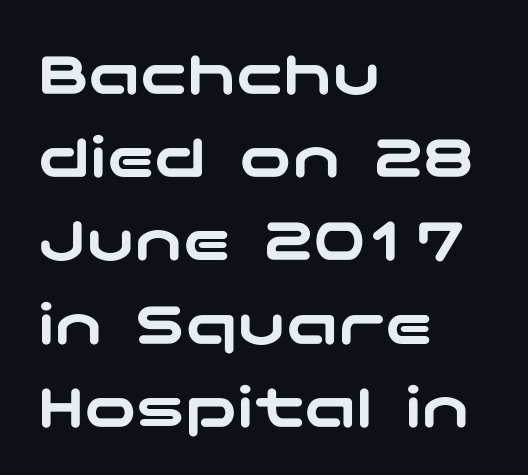
Q: Is the text italic (slanted)? A: No, it is upright.
Q: Is the typeface a serif or a sans-serif typeface? A: Sans-serif.
Q: Is the text underlined? A: No.
Q: How is the paragraph aligned? A: Left-aligned.
Q: Is the spacing between letters normal or unusually wide? A: Normal.
Q: Is the spacing between lines tight, normal or loose? A: Normal.
Q: Width (condensed, normal, or wide)? A: Wide.
Q: Stroke contrast? A: Low.
Q: x-height? A: Medium.
